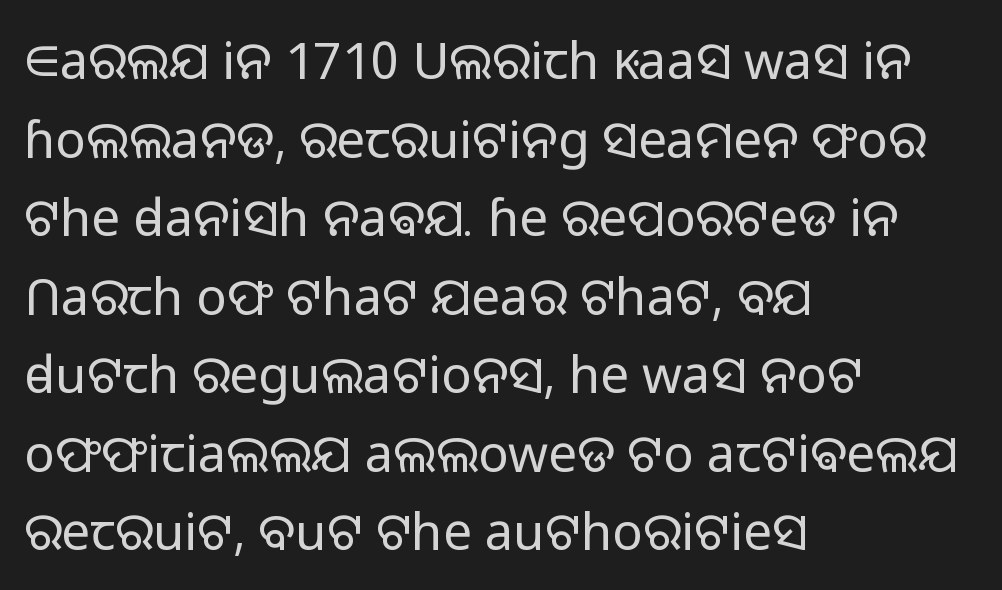
Horizontal alignment here is leftward, the default for most running prose. The words here are not underlined. The rows are spaced the way most documents space them. No letter is thick-stroked: the sample isn't bold. In terms of letterform style, serifs are entirely absent. Vertical strokes here are truly vertical.
